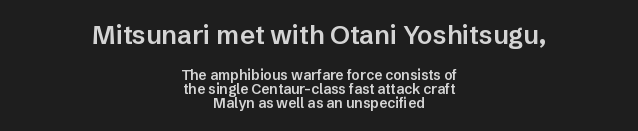
{"italic": "no", "bold": "semi", "underline": "no", "align": "center", "line_spacing": "tight", "line_spacing_ratio": 1.03, "letter_spacing": "normal", "letter_spacing_em": 0.0, "larger_block": "first", "size_ratio": 1.86, "glyph_px": 26}
